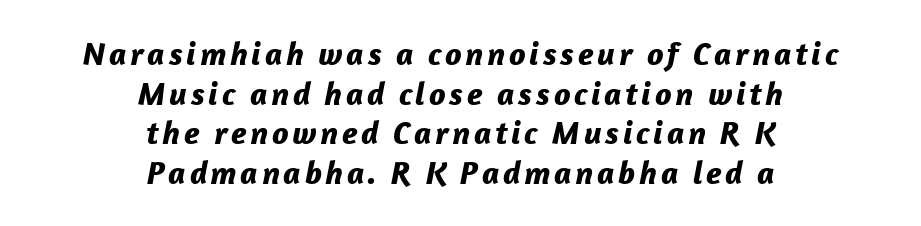
The image shows 33 px bold type, italic (leaning right); set centered, line spacing 1.2x, not underlined; low stroke contrast and a medium x-height.
